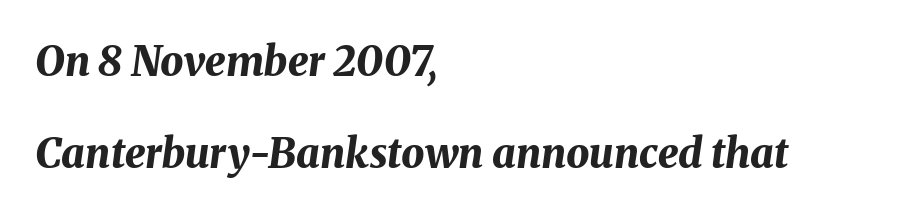
{"italic": "yes", "lean": "right", "slant_degrees": 8, "bold": "yes", "weight": "bold", "width": "normal", "stroke_contrast": "medium", "x_height": "medium", "monospaced": "no", "underline": "no", "align": "left", "line_spacing": "loose", "line_spacing_ratio": 2.25, "letter_spacing": "normal", "letter_spacing_em": 0.0, "glyph_px": 41}
